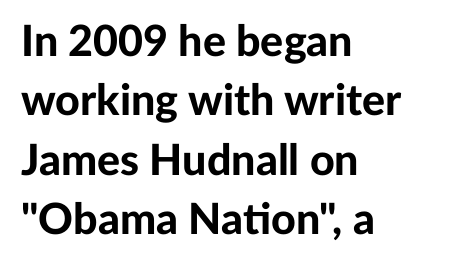
Letter spacing: default. Ascenders rise straight up at ninety degrees. Regarding leading, the lines here are spaced in the standard way. Here the designer chose a conventional face with non-uniform glyph widths. Nobody drew a line under any word here. A classic flush-left, rag-right setting is used for this passage.
